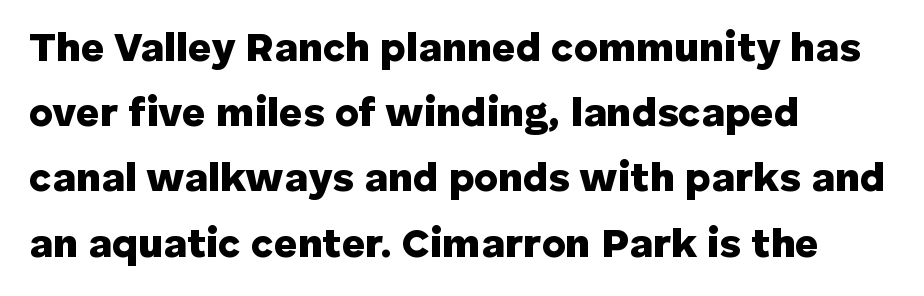
The compositor pushed each line to the left boundary. Plain, unruled lines of type. Style check: upright. Leading matches the norm, producing a regular column.
